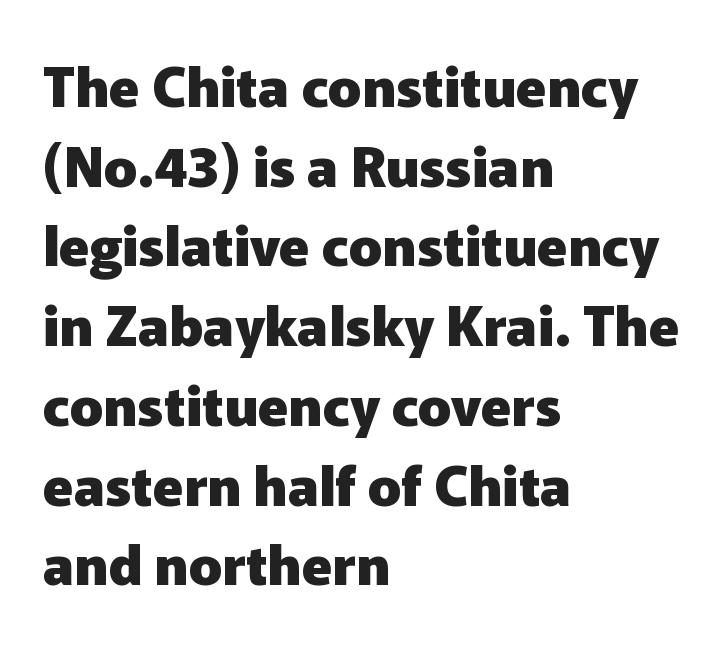
The image shows 55 px heavy sans-serif type, upright; set left-aligned, normal line spacing (1.45x), normal letter spacing, not underlined; low stroke contrast and a medium x-height.
